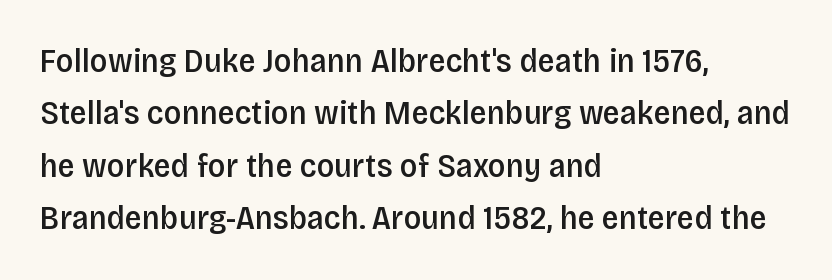
Q: Is the text bold? A: Semi-bold.
Q: Is the text italic (slanted)? A: No, it is upright.
Q: Is the typeface a serif or a sans-serif typeface? A: Sans-serif.
Q: Is the text underlined? A: No.
Q: How is the paragraph aligned? A: Left-aligned.
Q: Is the spacing between letters normal or unusually wide? A: Normal.
Q: Is the spacing between lines tight, normal or loose? A: Normal.
Q: Width (condensed, normal, or wide)? A: Condensed.
Q: Stroke contrast? A: Low.
Q: x-height? A: Large.
Q: Monospaced? A: No.
